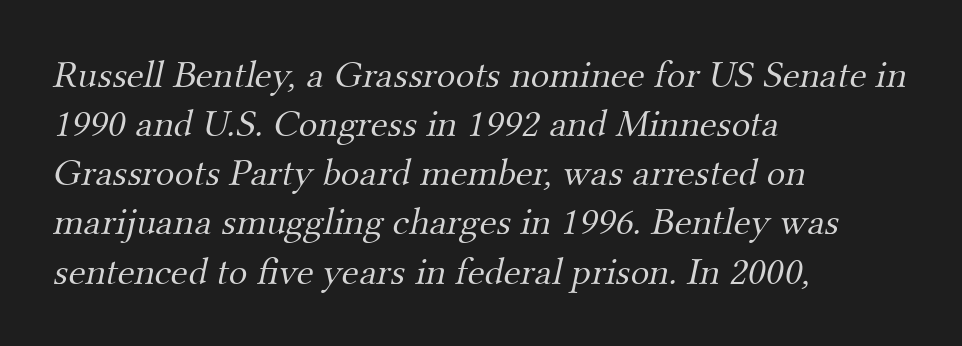
Glyph-to-glyph distance matches everyday printed text. You can tell from the footed stems that serif type was used. The area under the type is left untouched. The cut favours lightness, reaching ordinary text weight at its darkest.
